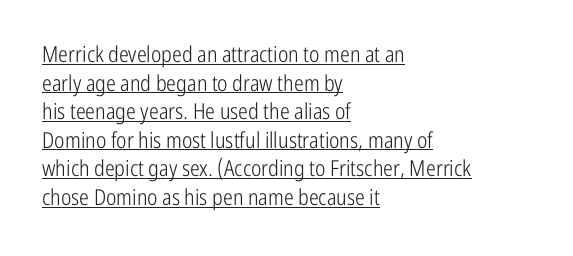
{"italic": "no", "bold": "no", "underline": "yes", "align": "left", "line_spacing": "normal", "line_spacing_ratio": 1.3, "letter_spacing": "normal", "letter_spacing_em": 0.0, "glyph_px": 22}
